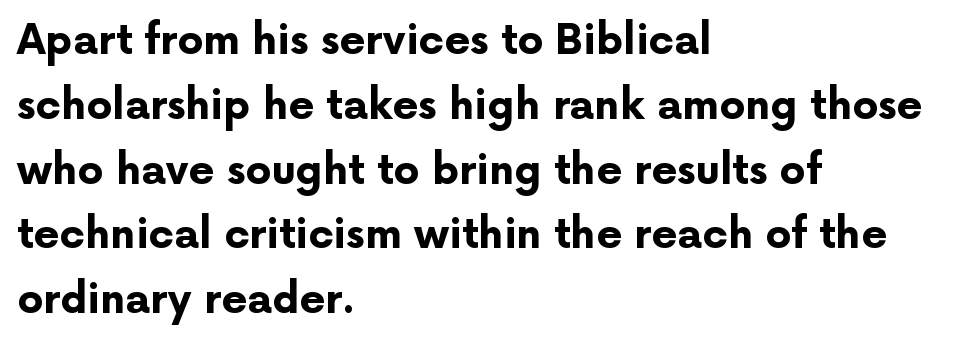
The image shows 41 px bold sans-serif type, upright; set left-aligned, normal line spacing (1.58x), normal letter spacing, not underlined; low stroke contrast and a medium x-height.
